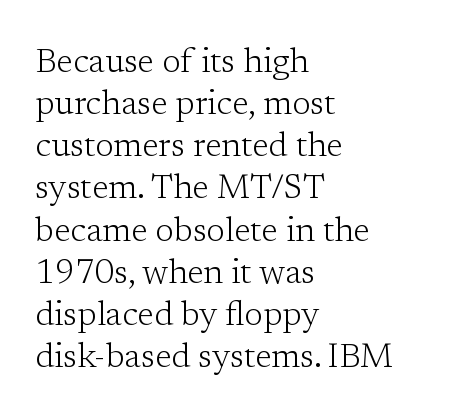
There is no visible air inserted between adjacent glyphs. Looks like regular typesetting: each glyph gets only the width it needs. This is roman type, the default non-slanted kind. The compositor pushed each line to the left boundary.
